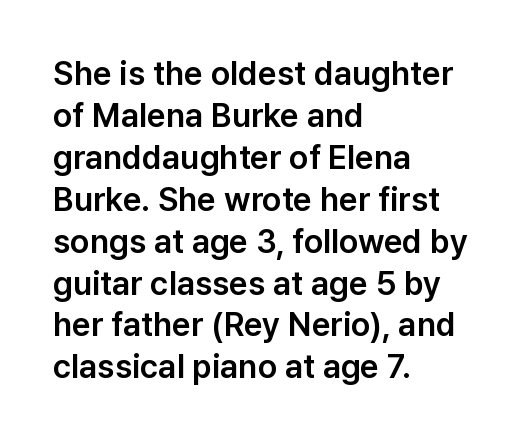
The image shows 33 px sans-serif type, upright; set left-aligned, normal line spacing (1.27x), normal letter spacing, not underlined; low stroke contrast and a medium x-height.
